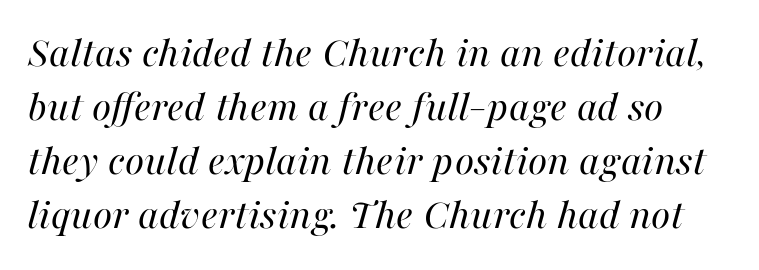
Q: Is the text bold? A: No.
Q: Is the text italic (slanted)? A: Yes, it leans right by about 16 degrees.
Q: Is the text underlined? A: No.
Q: Is the spacing between letters normal or unusually wide? A: Normal.
Q: Width (condensed, normal, or wide)? A: Normal.
Q: Stroke contrast? A: High.
Q: x-height? A: Medium.
Q: Monospaced? A: No.
